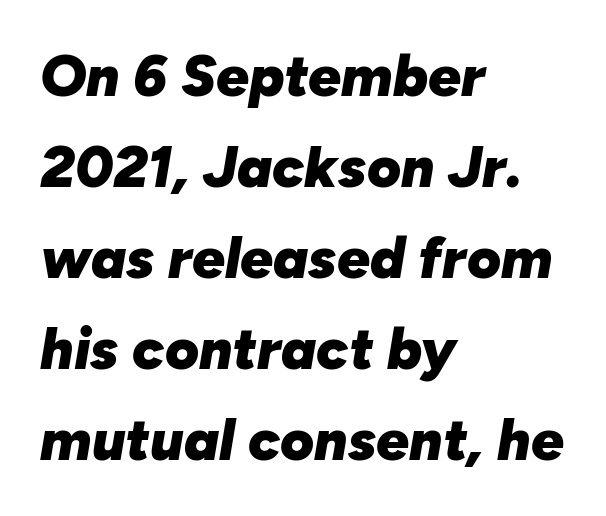
Words appear dense and cohesive because spacing is normal. You could not count columns in this text — the font is proportionally spaced. Decoration check: the copy has no underline. The typesetting leans heavy: a genuine bold. The paragraph shown leans on its left margin.
